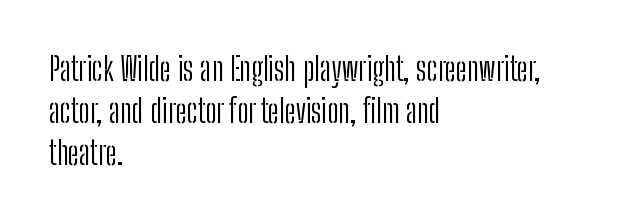
{"serif": "no", "italic": "no", "bold": "no", "weight": "light", "width": "condensed", "stroke_contrast": "low", "x_height": "medium", "monospaced": "no", "underline": "no", "align": "left", "line_spacing": "normal", "line_spacing_ratio": 1.32, "letter_spacing": "normal", "letter_spacing_em": 0.0, "glyph_px": 32}
